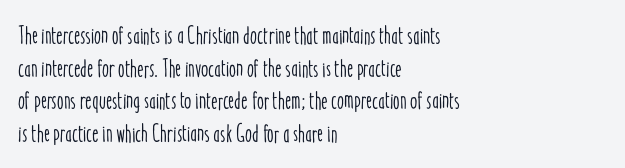
{"italic": "no", "underline": "no", "align": "left", "line_spacing": "normal", "line_spacing_ratio": 1.31, "letter_spacing": "normal", "letter_spacing_em": 0.0, "glyph_px": 25}
